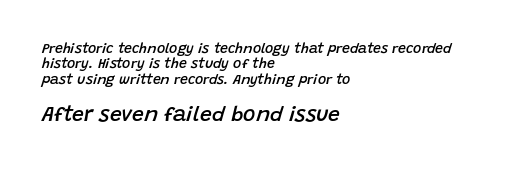
Q: Is the text bold? A: Semi-bold.
Q: Is the text italic (slanted)? A: Yes, it leans right by about 15 degrees.
Q: Is the text underlined? A: No.
Q: How is the paragraph aligned? A: Left-aligned.
Q: Is the spacing between letters normal or unusually wide? A: Normal.
Q: Is the spacing between lines tight, normal or loose? A: Tight.
Q: Which block of text is set in a larger size, the first (top) or the second (bottom)? A: The second (bottom) one.
